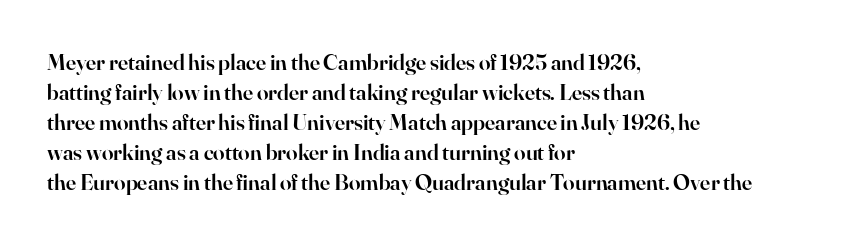
Letter spacing: default. Unlike italic type, these characters show no tilt at all. Look at the stroke-to-counter ratio: somewhat heavy, a semibold. Layout note: lines flush left.
